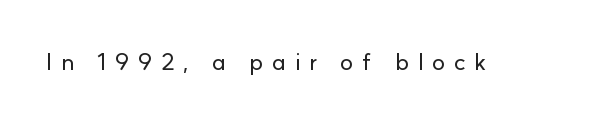
{"italic": "no", "underline": "no", "letter_spacing": "wide", "letter_spacing_em": 0.36, "glyph_px": 24}
